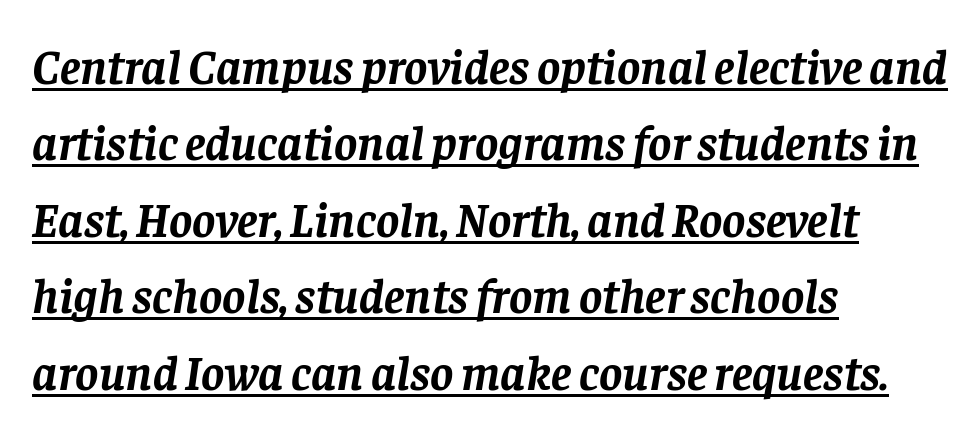
{"serif": "yes", "italic": "yes", "lean": "right", "slant_degrees": 8, "bold": "yes", "weight": "semibold", "width": "normal", "stroke_contrast": "low", "x_height": "large", "monospaced": "no", "underline": "yes", "align": "left", "line_spacing": "normal", "line_spacing_ratio": 1.56, "letter_spacing": "normal", "letter_spacing_em": 0.0, "glyph_px": 49}
